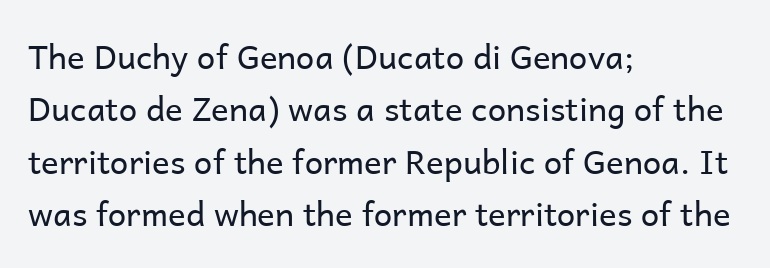
Q: Is the text bold? A: No.
Q: Is the text italic (slanted)? A: No, it is upright.
Q: Is the typeface a serif or a sans-serif typeface? A: Sans-serif.
Q: Is the text underlined? A: No.
Q: How is the paragraph aligned? A: Left-aligned.
Q: Is the spacing between letters normal or unusually wide? A: Normal.
Q: Is the spacing between lines tight, normal or loose? A: Normal.
Q: Width (condensed, normal, or wide)? A: Normal.
Q: Stroke contrast? A: Low.
Q: x-height? A: Medium.
Q: Monospaced? A: No.
